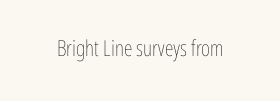
The image shows 22 px text type, upright; set normal letter spacing, not underlined.
